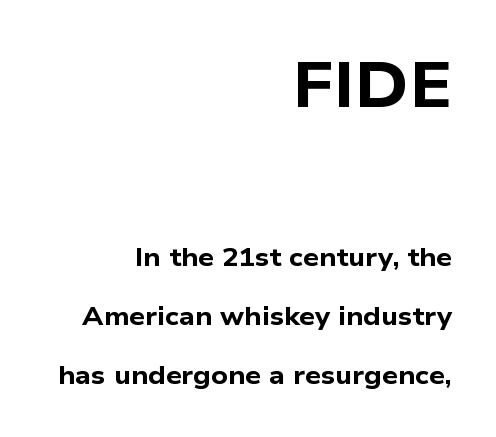
Q: Is the text bold? A: Yes.
Q: Is the typeface a serif or a sans-serif typeface? A: Sans-serif.
Q: Is the text underlined? A: No.
Q: How is the paragraph aligned? A: Right-aligned.
Q: Is the spacing between letters normal or unusually wide? A: Normal.
Q: Is the spacing between lines tight, normal or loose? A: Loose.
Q: Which block of text is set in a larger size, the first (top) or the second (bottom)? A: The first (top) one.
Q: Width (condensed, normal, or wide)? A: Wide.
Q: Stroke contrast? A: Low.
Q: x-height? A: Medium.
Q: Monospaced? A: No.
